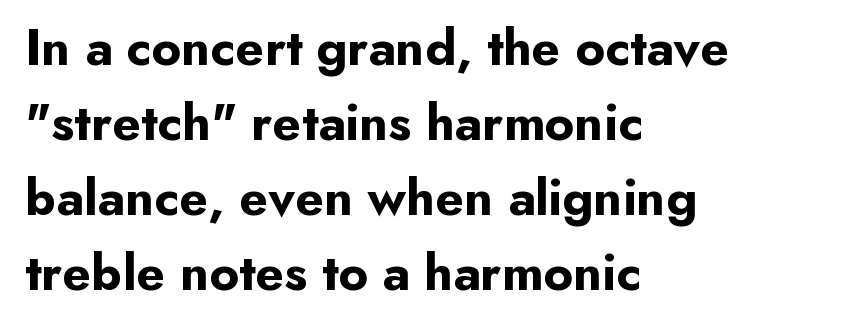
{"serif": "no", "italic": "no", "bold": "yes", "weight": "bold", "width": "normal", "stroke_contrast": "low", "x_height": "small", "monospaced": "no", "underline": "no", "align": "left", "line_spacing": "normal", "line_spacing_ratio": 1.44, "letter_spacing": "normal", "letter_spacing_em": 0.0, "glyph_px": 52}
